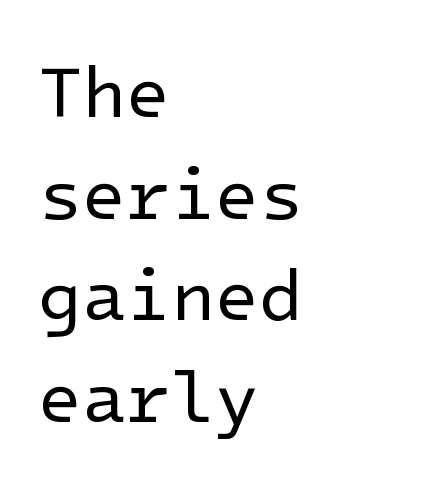
The image shows 72 px regular-weight sans-serif type, upright; set left-aligned, normal line spacing (1.41x), normal letter spacing, not underlined; low stroke contrast and a medium x-height.
